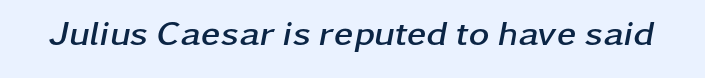
{"italic": "yes", "lean": "right", "slant_degrees": 11, "bold": "yes", "weight": "semibold", "width": "wide", "stroke_contrast": "low", "x_height": "medium", "monospaced": "no", "underline": "no", "letter_spacing": "normal", "letter_spacing_em": 0.0, "glyph_px": 35}
